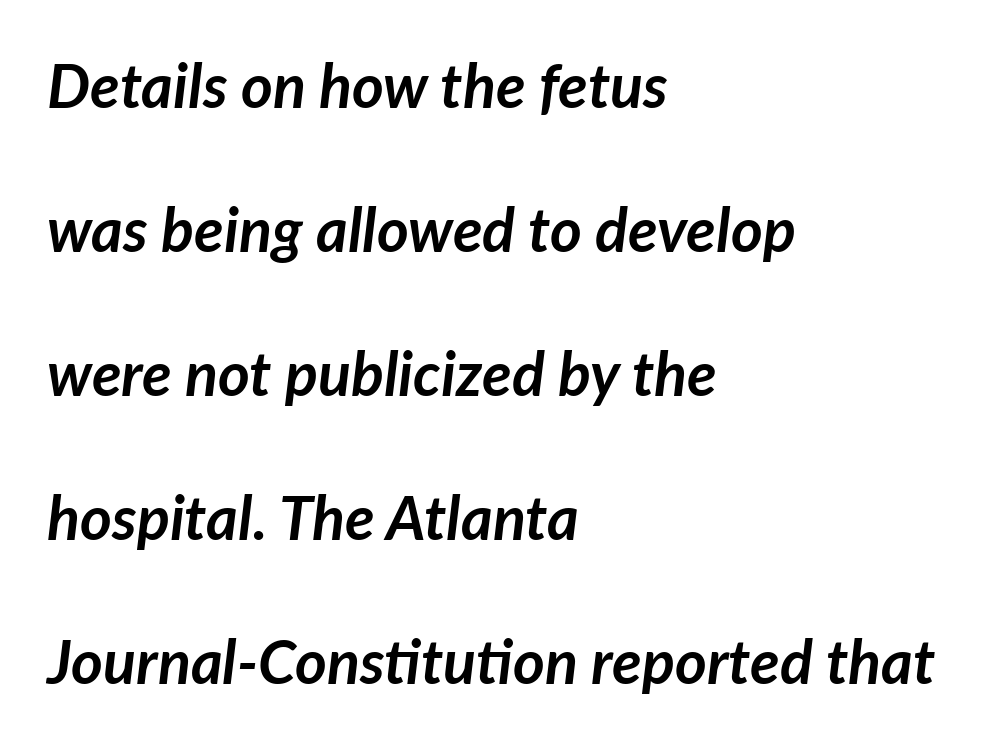
{"italic": "yes", "lean": "right", "slant_degrees": 7, "bold": "yes", "weight": "semibold", "width": "normal", "stroke_contrast": "low", "x_height": "medium", "monospaced": "no", "underline": "no", "align": "left", "line_spacing": "loose", "line_spacing_ratio": 2.36, "letter_spacing": "normal", "letter_spacing_em": 0.0, "glyph_px": 61}
